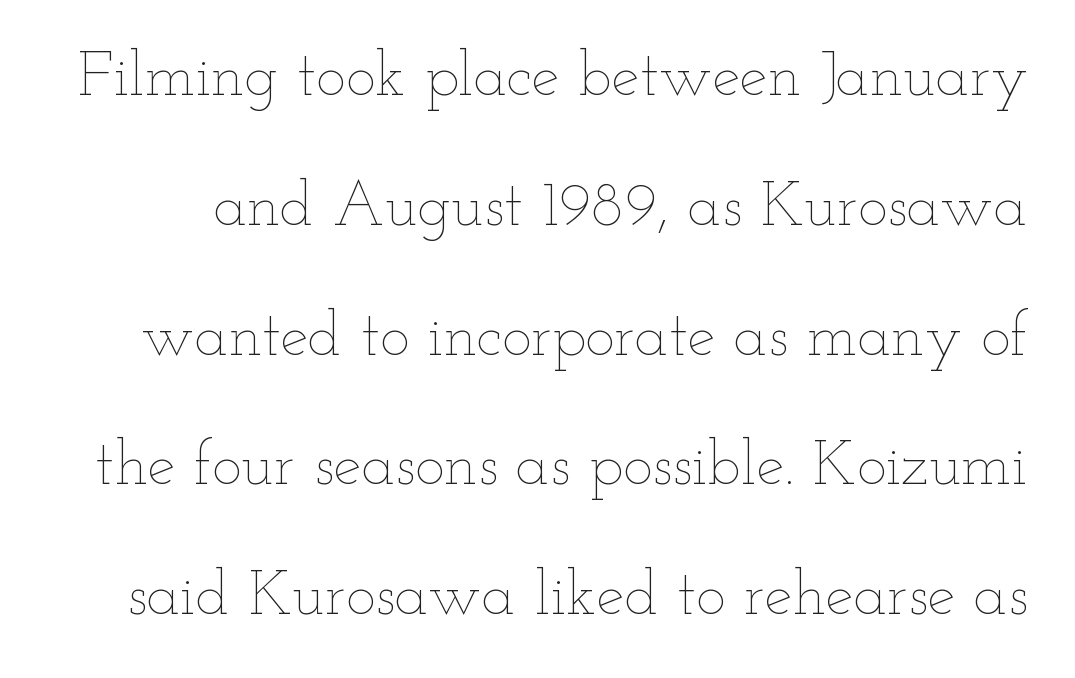
The image shows 63 px thin, wide type, upright; set loose line spacing (2.06x), normal letter spacing, not underlined; low stroke contrast and a small x-height.
